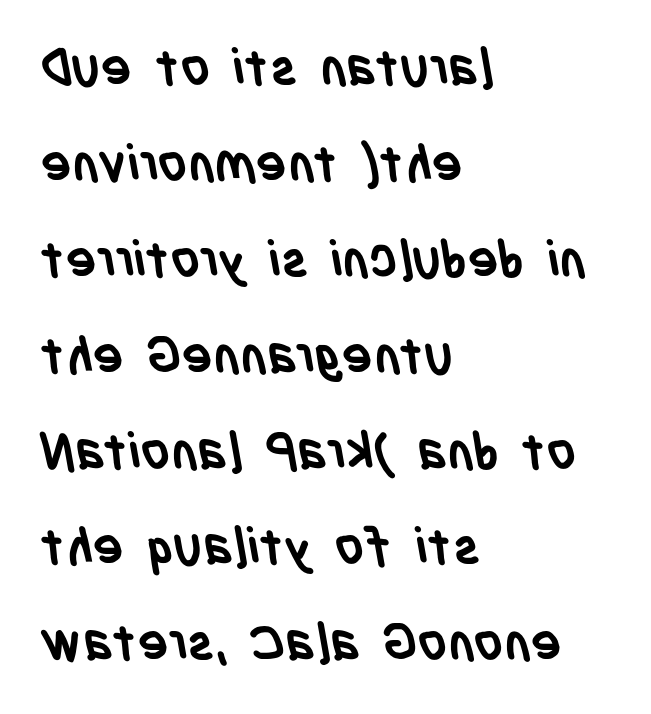
The image shows 51 px semibold, condensed sans-serif type; set left-aligned, line spacing 1.88x, normal letter spacing, not underlined; low stroke contrast and a large x-height.
